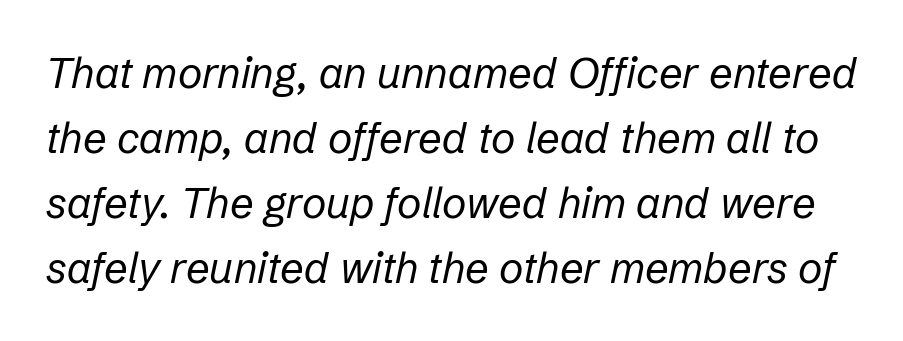
{"italic": "yes", "lean": "right", "slant_degrees": 12, "bold": "no", "weight": "regular", "width": "normal", "stroke_contrast": "low", "x_height": "medium", "monospaced": "no", "underline": "no", "line_spacing": "normal", "line_spacing_ratio": 1.55, "letter_spacing": "normal", "letter_spacing_em": 0.0, "glyph_px": 42}
